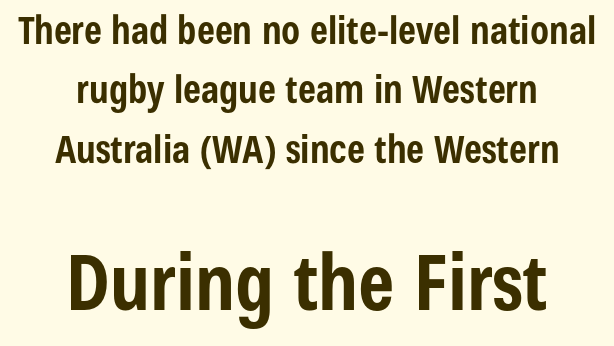
The image shows 77 px bold, condensed sans-serif type, upright; set centered, normal line spacing (1.56x), normal letter spacing, not underlined; the second (bottom) block is 2.03x larger; low stroke contrast and a medium x-height.
